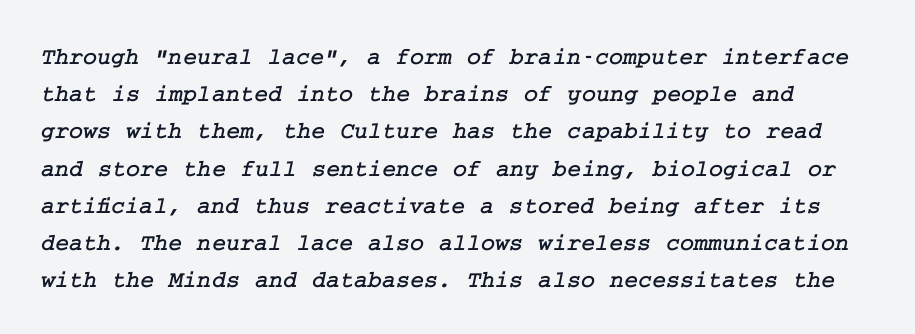
The image shows 24 px text type; set normal line spacing (1.55x), normal letter spacing, not underlined.
